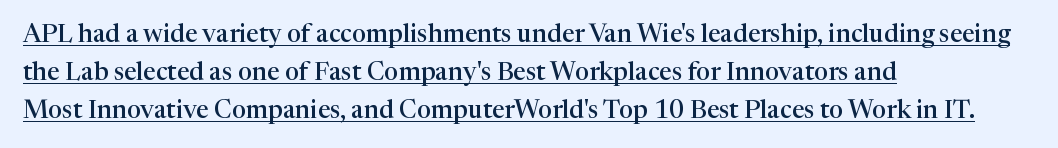
Q: Is the text bold? A: Semi-bold.
Q: Is the text italic (slanted)? A: No, it is upright.
Q: Is the text underlined? A: Yes.
Q: How is the paragraph aligned? A: Left-aligned.
Q: Is the spacing between letters normal or unusually wide? A: Normal.
Q: Is the spacing between lines tight, normal or loose? A: Normal.
